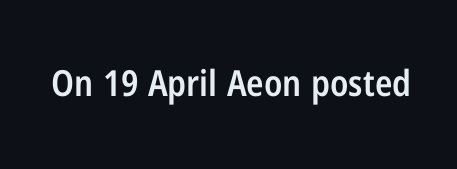
Letters rest on an invisible, unmarked baseline. Default kerning and tracking; the words read as compact shapes. Serif or sans? Sans — the stroke terminals are bare. Is the type bold? Partly — it's a semibold, heavier than regular but not fully bold. Nope, not italic — everything's standing straight.
